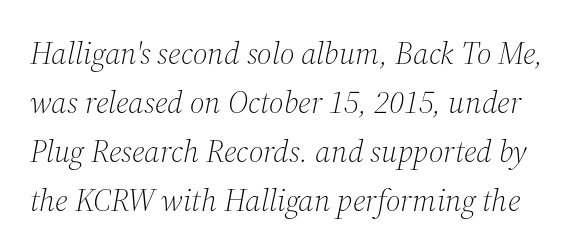
The image shows 32 px light serif type, italic (leaning right); set normal line spacing (1.53x), normal letter spacing, not underlined; medium stroke contrast and a medium x-height.
